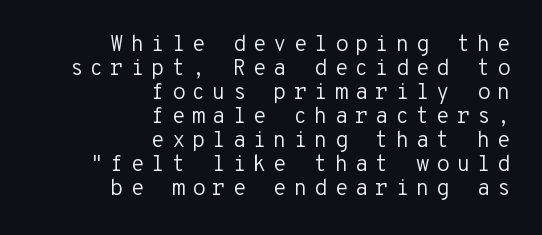
Q: Is the text bold? A: No.
Q: Is the text italic (slanted)? A: No, it is upright.
Q: Is the text underlined? A: No.
Q: How is the paragraph aligned? A: Right-aligned.
Q: Is the spacing between letters normal or unusually wide? A: Unusually wide.
Q: Is the spacing between lines tight, normal or loose? A: Tight.
